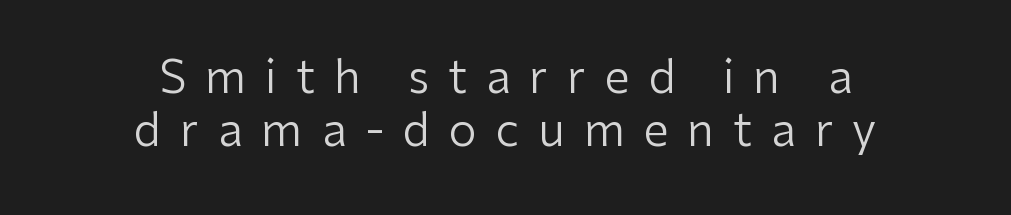
Q: Is the text bold? A: No.
Q: Is the text italic (slanted)? A: No, it is upright.
Q: Is the typeface a serif or a sans-serif typeface? A: Sans-serif.
Q: Is the text underlined? A: No.
Q: How is the paragraph aligned? A: Centered.
Q: Is the spacing between letters normal or unusually wide? A: Unusually wide.
Q: Width (condensed, normal, or wide)? A: Normal.
Q: Stroke contrast? A: Low.
Q: x-height? A: Medium.
Q: Monospaced? A: No.
